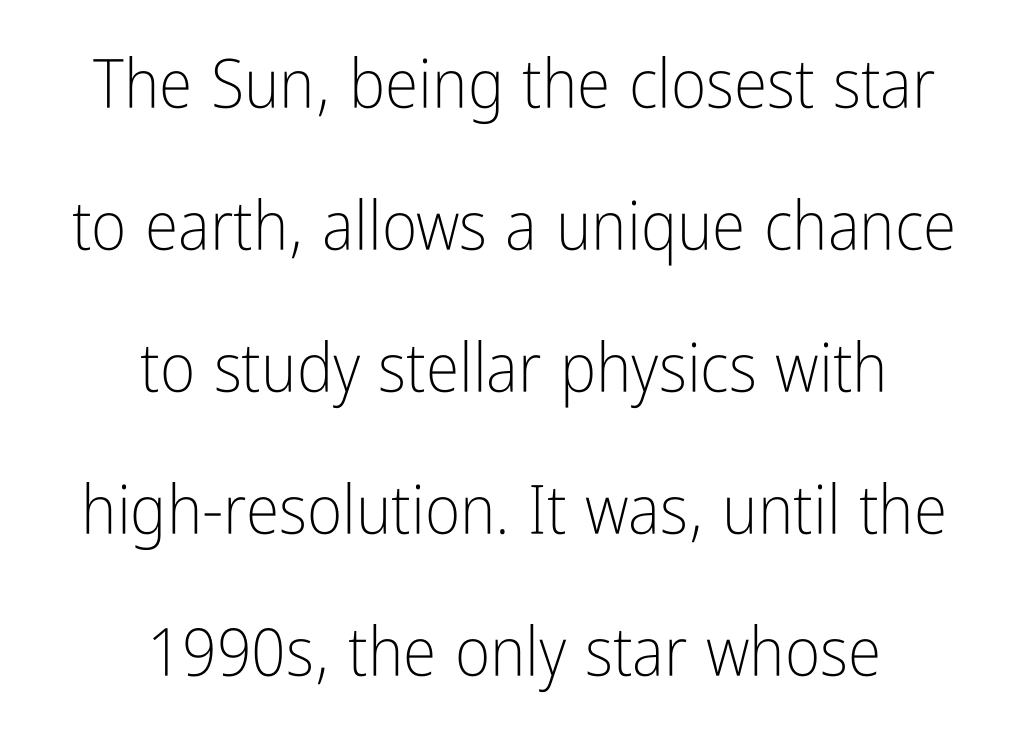
{"serif": "no", "italic": "no", "bold": "no", "weight": "light", "width": "condensed", "stroke_contrast": "low", "x_height": "medium", "monospaced": "no", "underline": "no", "align": "center", "line_spacing": "loose", "line_spacing_ratio": 2.09, "letter_spacing": "normal", "letter_spacing_em": 0.0, "glyph_px": 68}
